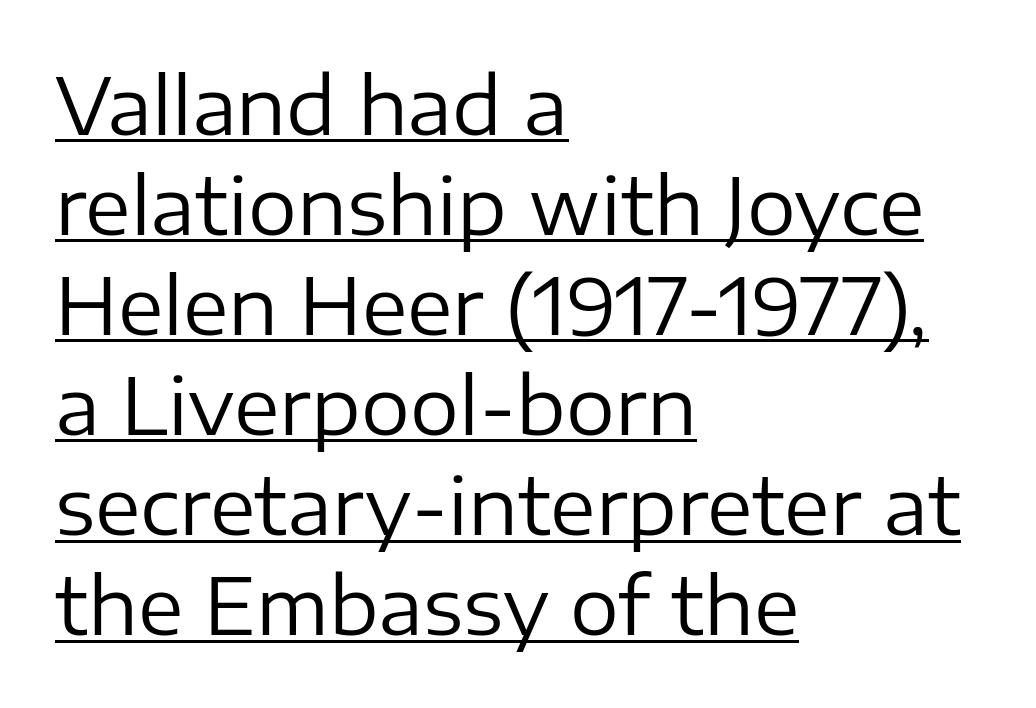
Q: Is the text bold? A: No.
Q: Is the text italic (slanted)? A: No, it is upright.
Q: Is the typeface a serif or a sans-serif typeface? A: Sans-serif.
Q: Is the text underlined? A: Yes.
Q: How is the paragraph aligned? A: Left-aligned.
Q: Is the spacing between letters normal or unusually wide? A: Normal.
Q: Is the spacing between lines tight, normal or loose? A: Normal.
Q: Width (condensed, normal, or wide)? A: Normal.
Q: Stroke contrast? A: Low.
Q: x-height? A: Medium.
Q: Monospaced? A: No.
